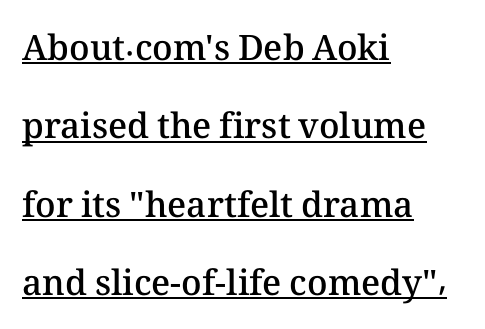
Q: Is the text bold? A: Semi-bold.
Q: Is the text italic (slanted)? A: No, it is upright.
Q: Is the text underlined? A: Yes.
Q: How is the paragraph aligned? A: Left-aligned.
Q: Is the spacing between letters normal or unusually wide? A: Normal.
Q: Is the spacing between lines tight, normal or loose? A: Loose.
Q: Width (condensed, normal, or wide)? A: Normal.
Q: Stroke contrast? A: Medium.
Q: x-height? A: Medium.
Q: Monospaced? A: No.
